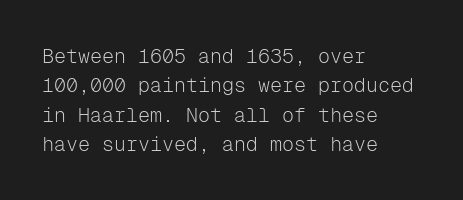
The image shows 20 px text type, upright; set left-aligned, normal line spacing (1.47x), normal letter spacing, not underlined.
